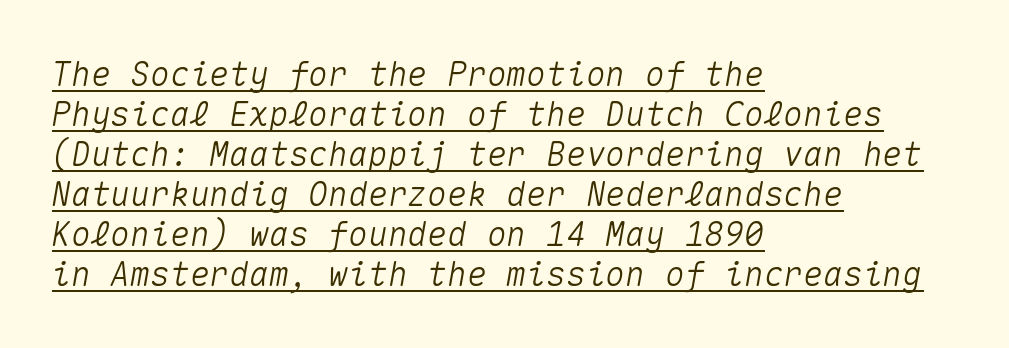
Q: Is the text italic (slanted)? A: Yes, it leans right by about 10 degrees.
Q: Is the text underlined? A: Yes.
Q: How is the paragraph aligned? A: Left-aligned.
Q: Is the spacing between letters normal or unusually wide? A: Normal.
Q: Width (condensed, normal, or wide)? A: Normal.
Q: Stroke contrast? A: Medium.
Q: x-height? A: Medium.
Q: Monospaced? A: Yes.
